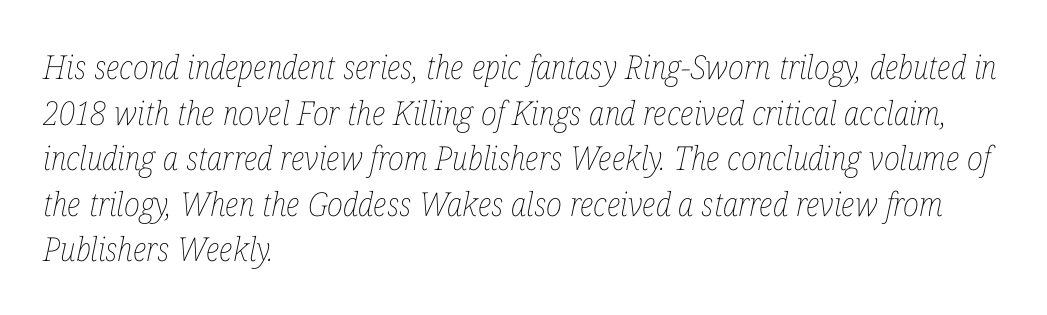
The image shows 33 px thin, condensed type, italic (leaning right); set left-aligned, normal line spacing (1.38x), normal letter spacing, not underlined; low stroke contrast and a medium x-height.
